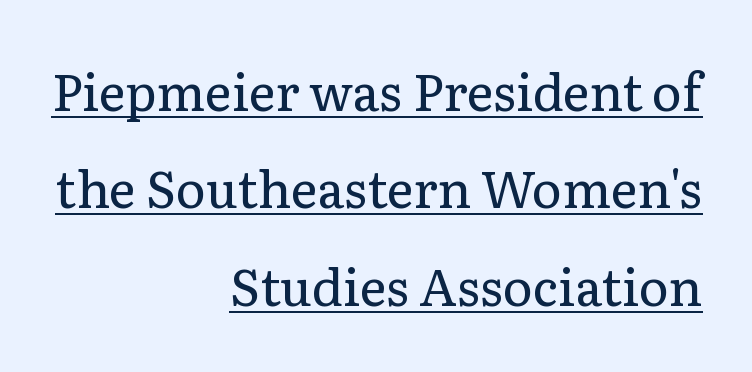
The font family rendered here belongs to the serif group. Honestly, the rows look like they've been pulled way apart. No italicization has been applied; the sample stays upright. The passage shown has conventional tracking throughout. Is there an underline? Yes — a line sits under the letters. The paragraph has a hard right edge and a soft left edge.
